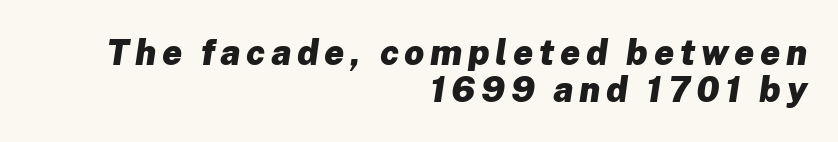
Q: Is the text bold? A: Yes.
Q: Is the text italic (slanted)? A: Yes, it leans right by about 8 degrees.
Q: Is the text underlined? A: No.
Q: How is the paragraph aligned? A: Right-aligned.
Q: Is the spacing between lines tight, normal or loose? A: Tight.
Q: Width (condensed, normal, or wide)? A: Normal.
Q: Stroke contrast? A: Low.
Q: x-height? A: Medium.
Q: Monospaced? A: No.
